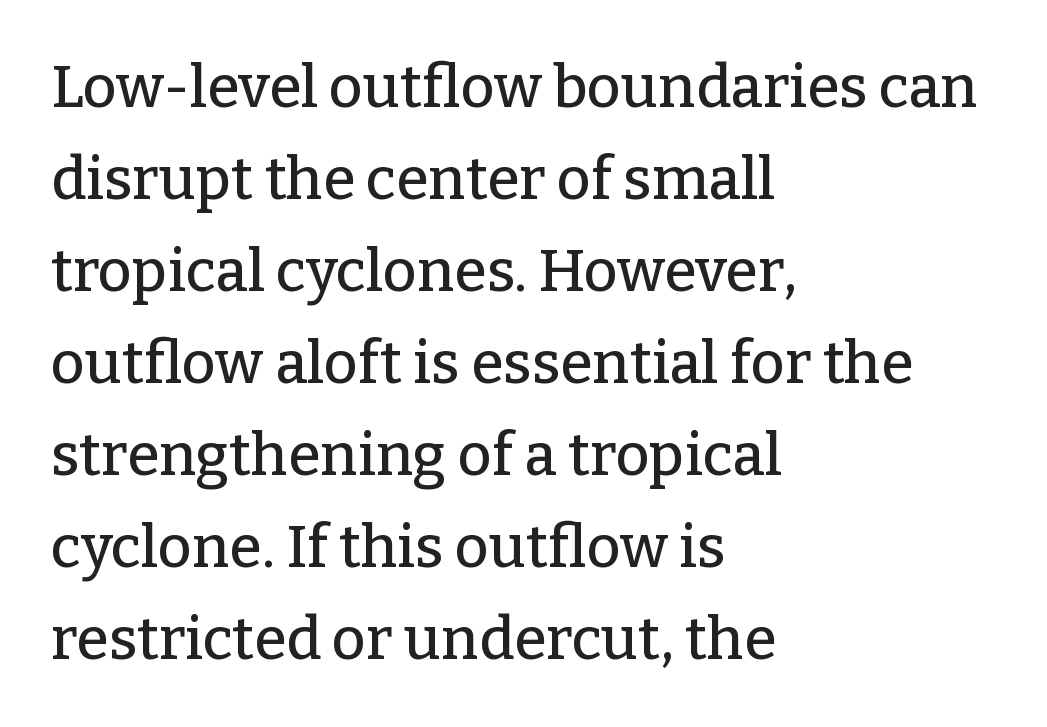
Q: Is the text italic (slanted)? A: No, it is upright.
Q: Is the typeface a serif or a sans-serif typeface? A: Serif.
Q: Is the text underlined? A: No.
Q: How is the paragraph aligned? A: Left-aligned.
Q: Is the spacing between letters normal or unusually wide? A: Normal.
Q: Is the spacing between lines tight, normal or loose? A: Normal.
Q: Width (condensed, normal, or wide)? A: Normal.
Q: Stroke contrast? A: Low.
Q: x-height? A: Medium.
Q: Monospaced? A: No.
